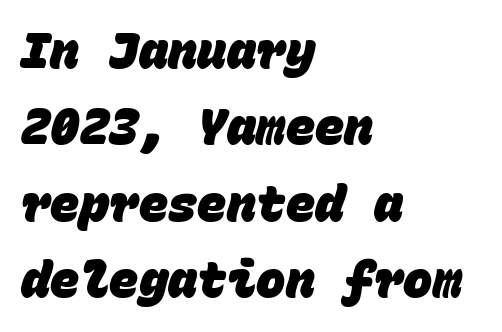
{"serif": "no", "bold": "yes", "weight": "heavy", "width": "normal", "stroke_contrast": "low", "x_height": "large", "monospaced": "yes", "underline": "no", "align": "left", "line_spacing": "normal", "line_spacing_ratio": 1.56, "letter_spacing": "normal", "letter_spacing_em": 0.0, "glyph_px": 49}
